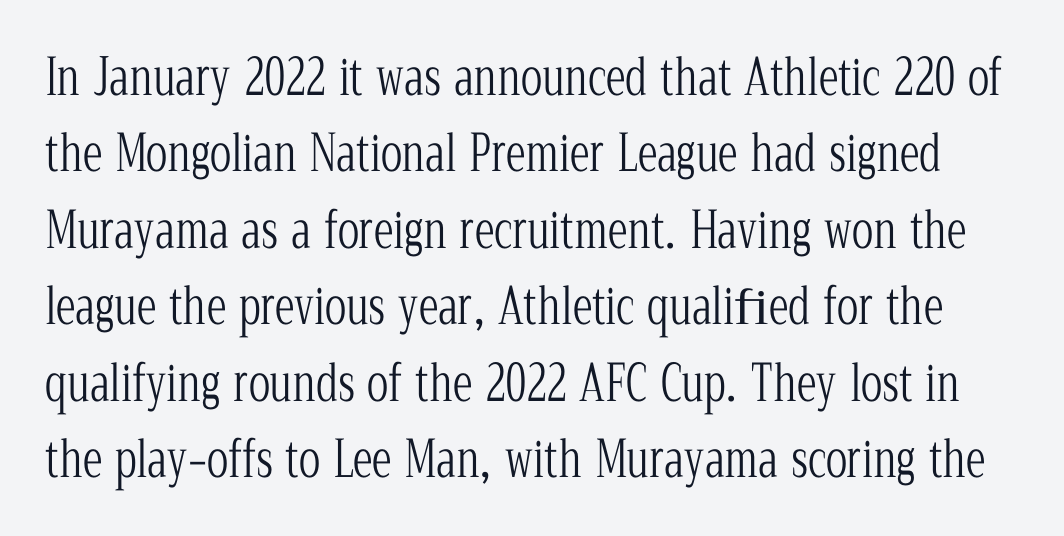
{"serif": "yes", "italic": "no", "bold": "no", "weight": "light", "width": "condensed", "stroke_contrast": "low", "x_height": "medium", "monospaced": "no", "underline": "no", "line_spacing": "normal", "line_spacing_ratio": 1.53, "letter_spacing": "normal", "letter_spacing_em": 0.0, "glyph_px": 50}
